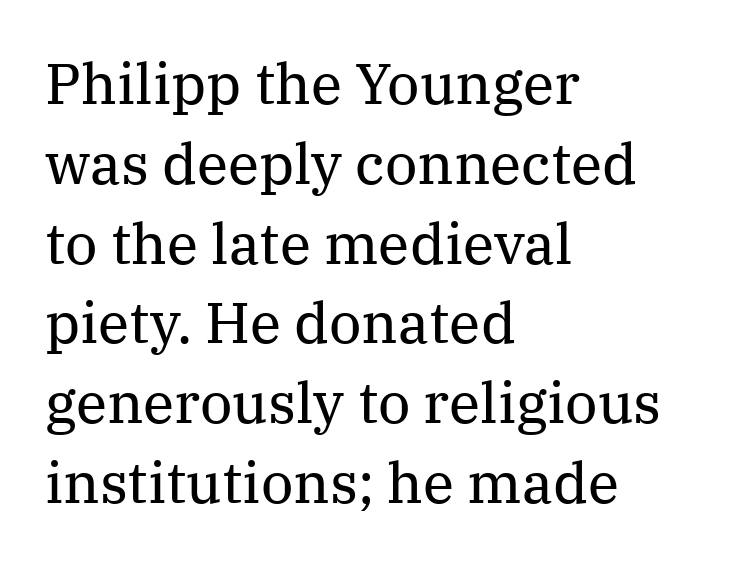
Short and long lines alike share a common starting point at left. This sample has the flowing, uneven cadence of proportional lettering. Rows of type keep a routine distance in the vertical direction. Caption: face not bold, strokes unweighted.
